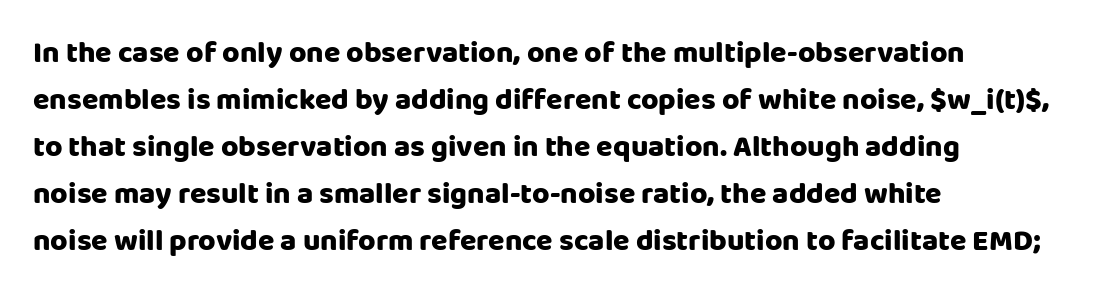
Q: Is the text italic (slanted)? A: No, it is upright.
Q: Is the typeface a serif or a sans-serif typeface? A: Sans-serif.
Q: Is the text underlined? A: No.
Q: How is the paragraph aligned? A: Left-aligned.
Q: Is the spacing between letters normal or unusually wide? A: Normal.
Q: Is the spacing between lines tight, normal or loose? A: Normal.
Q: Width (condensed, normal, or wide)? A: Normal.
Q: Stroke contrast? A: Low.
Q: x-height? A: Large.
Q: Monospaced? A: No.
